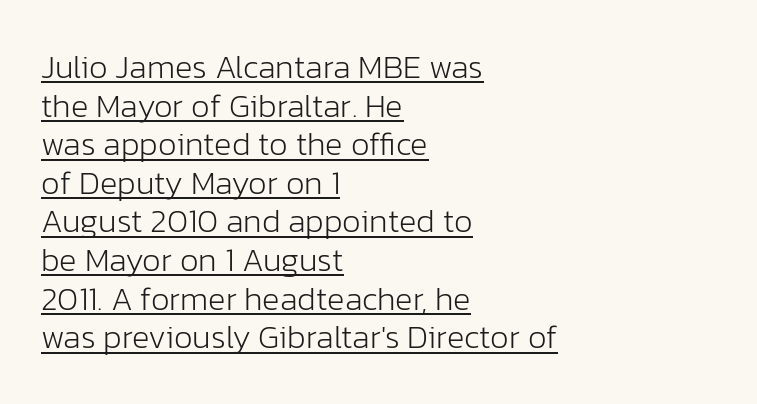
Think of a printed novel: that variable character pitch is what you see here. A classic flush-left, rag-right setting is used for this passage. Does extra space separate the letters? No, they use regular spacing. The rendering shows plain stroke endings on the letterforms — a sans-serif design. Nope, not italic — everything's standing straight.
